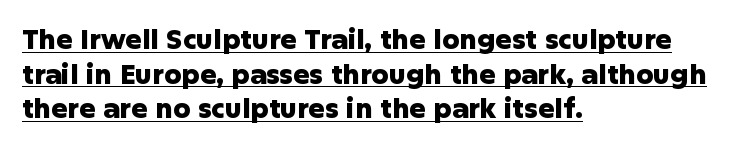
{"italic": "no", "bold": "yes", "underline": "yes", "align": "left", "line_spacing": "normal", "line_spacing_ratio": 1.28, "letter_spacing": "normal", "letter_spacing_em": 0.0, "glyph_px": 27}
